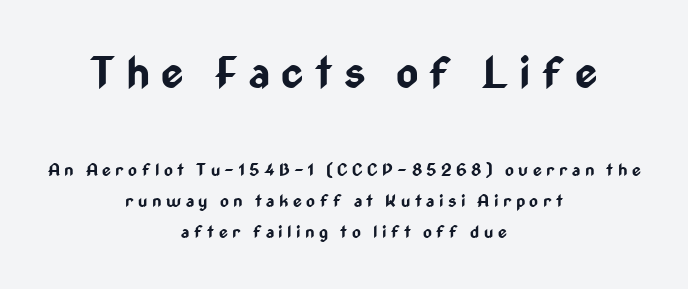
The tracking jumps out immediately: characters are airy and widely separated. Notice how thick the strokes are: this is what a full bold looks like. This rendering features lettering with no underline. Reading down the block, each line starts at a different indent, mirrored at its end. This rendering employs a face without finishing strokes, i.e., a sans-serif.
